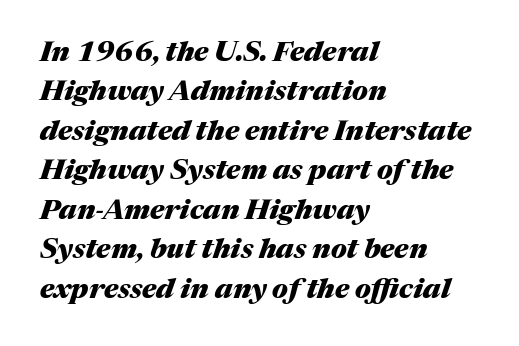
{"italic": "yes", "lean": "right", "slant_degrees": 17, "bold": "yes", "weight": "heavy", "width": "normal", "stroke_contrast": "medium", "x_height": "medium", "monospaced": "no", "underline": "no", "align": "left", "line_spacing": "normal", "line_spacing_ratio": 1.41, "letter_spacing": "normal", "letter_spacing_em": 0.0, "glyph_px": 28}
